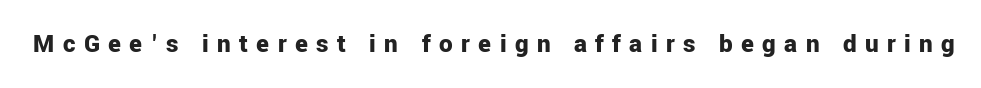
The image shows 27 px bold type, upright; set unusually wide letter spacing (+0.31 em), not underlined.
